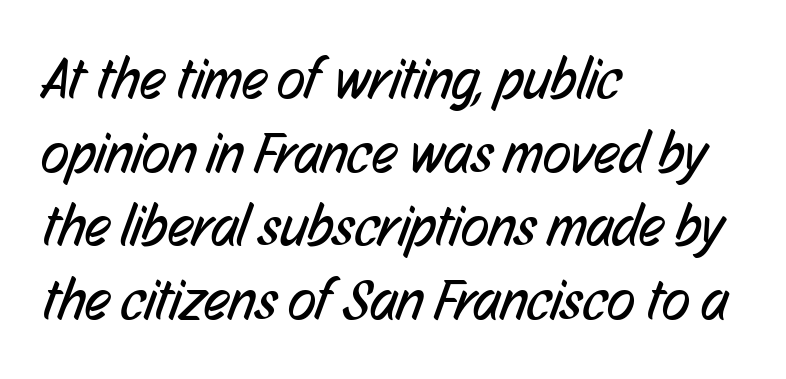
The image shows 58 px regular-weight, condensed sans-serif type; set left-aligned, normal line spacing (1.27x), normal letter spacing, not underlined; low stroke contrast and a medium x-height.
